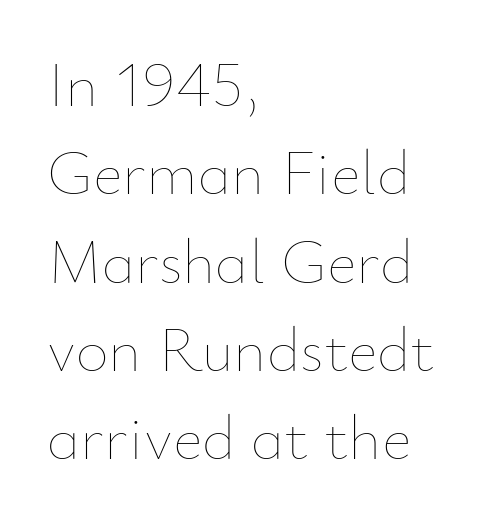
Q: Is the text bold? A: No.
Q: Is the text italic (slanted)? A: No, it is upright.
Q: Is the text underlined? A: No.
Q: How is the paragraph aligned? A: Left-aligned.
Q: Is the spacing between letters normal or unusually wide? A: Normal.
Q: Is the spacing between lines tight, normal or loose? A: Normal.
Q: Width (condensed, normal, or wide)? A: Normal.
Q: Stroke contrast? A: Low.
Q: x-height? A: Small.
Q: Monospaced? A: No.
